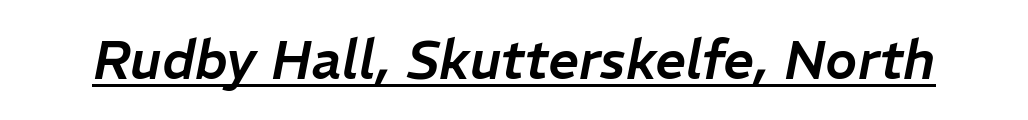
Q: Is the text italic (slanted)? A: Yes, it leans right by about 11 degrees.
Q: Is the text underlined? A: Yes.
Q: Is the spacing between letters normal or unusually wide? A: Normal.
Q: Width (condensed, normal, or wide)? A: Normal.
Q: Stroke contrast? A: Low.
Q: x-height? A: Medium.
Q: Monospaced? A: No.
